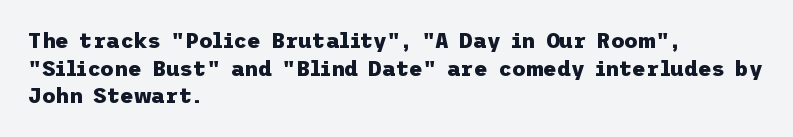
The image shows 21 px bold type, upright; set left-aligned, normal line spacing (1.32x), normal letter spacing, not underlined.
